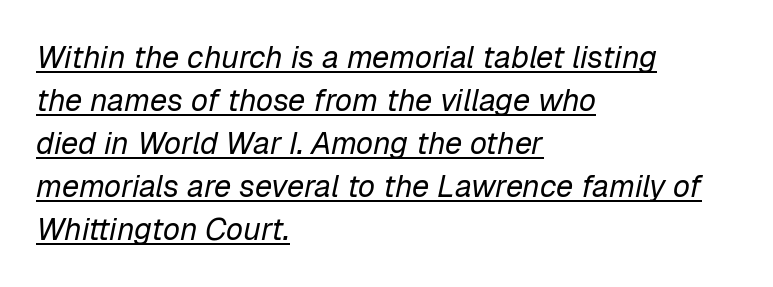
{"italic": "yes", "lean": "right", "slant_degrees": 12, "bold": "no", "weight": "regular", "width": "normal", "stroke_contrast": "low", "x_height": "medium", "monospaced": "no", "underline": "yes", "align": "left", "line_spacing": "normal", "line_spacing_ratio": 1.39, "letter_spacing": "normal", "letter_spacing_em": 0.0, "glyph_px": 31}
